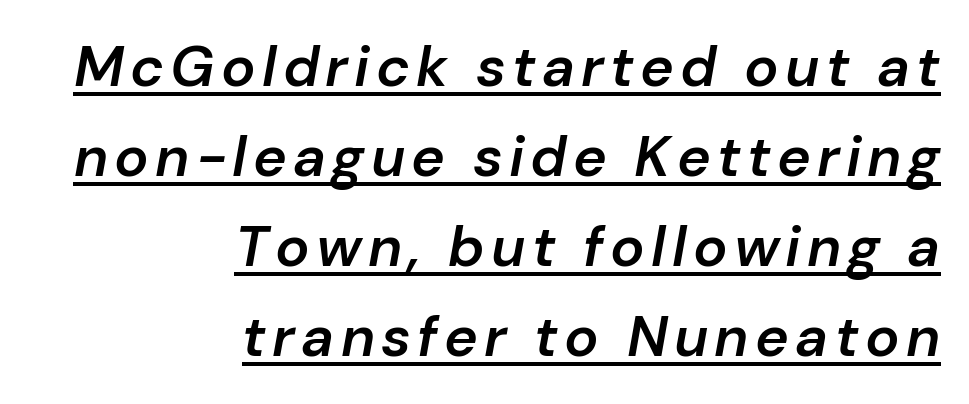
The lettering is marked with a stroke running underneath it. The block of text has a typical density, with ordinary space between rows. The rendering uses natural spacing where letterforms have individual widths. An italicized treatment has been applied to the whole sample. The paragraph shown leans on its right margin.
